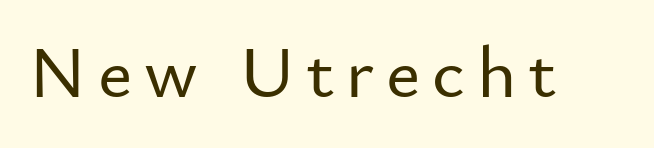
{"serif": "no", "italic": "no", "width": "normal", "stroke_contrast": "low", "x_height": "small", "monospaced": "no", "underline": "no", "glyph_px": 74}
